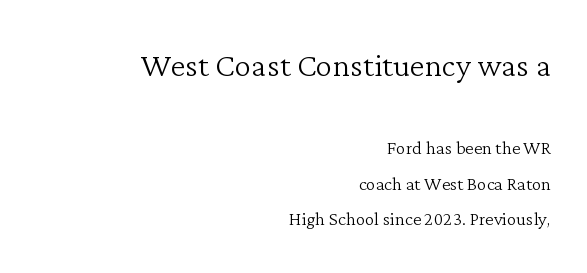
The letters stand straight up with perfectly vertical stems. Typographically, this falls in the serif category. Bare-footed words on every line. Block one is the big one; block two sits smaller underneath. No chunkiness to these letters — they're not bold.
